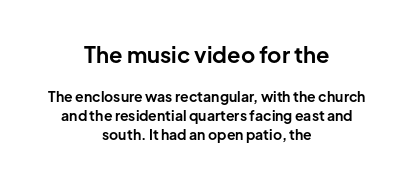
Q: Is the text bold? A: Yes.
Q: Is the text italic (slanted)? A: No, it is upright.
Q: Is the text underlined? A: No.
Q: How is the paragraph aligned? A: Centered.
Q: Is the spacing between letters normal or unusually wide? A: Normal.
Q: Is the spacing between lines tight, normal or loose? A: Normal.
Q: Which block of text is set in a larger size, the first (top) or the second (bottom)? A: The first (top) one.
